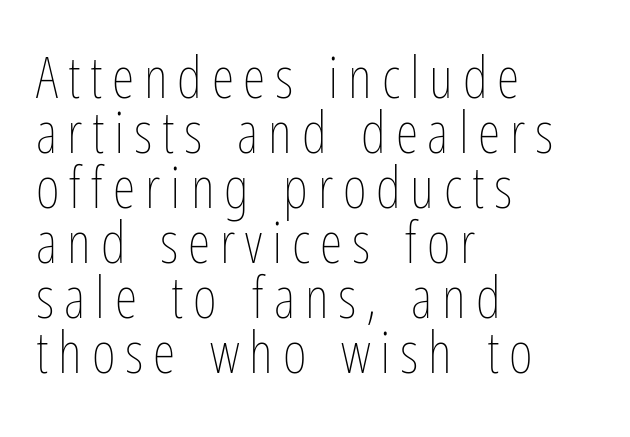
Where is the straight margin? On the left. Stem width sits at or under what a default text font uses. Rule under the text: the space is simply empty. Varying glyph widths throughout — classic text-font behaviour. Quick note: interline space is minimal.
